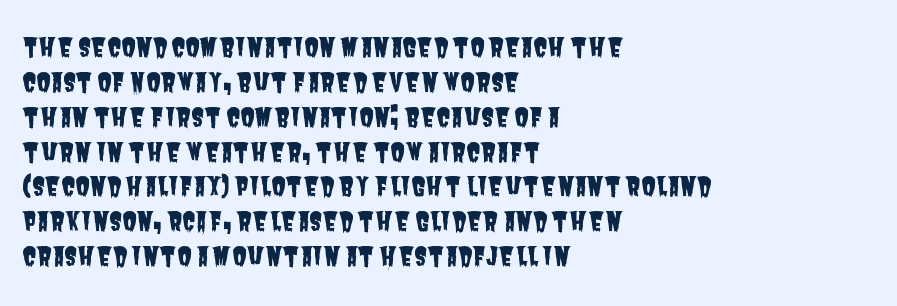
Glance below the letters and you will spot only blank space. A typesetter would call this leading conventional body-copy spacing. Nothing unusual about the tracking: characters are spaced as the font intends. The text block is weighted toward the left margin, trailing off unevenly rightward.
